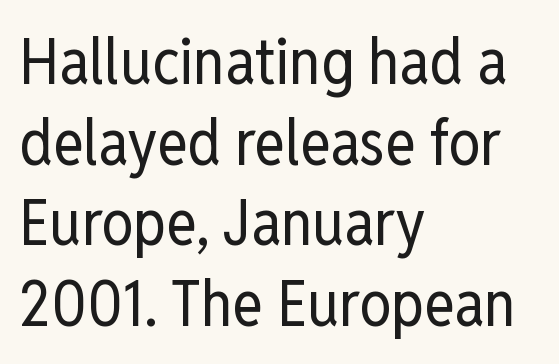
This sample keeps an unexceptional amount of space between lines. Standard letterfit; no display-style spreading of the glyphs. Heaviness? Minimal to ordinary, like unemphasized prose. A typesetter would mark this as roman, not italic. Decoration check: the copy has no underline. Is this a sans? Yes — the strokes have no serifs.
